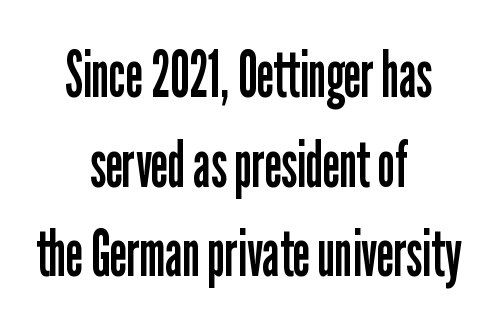
Here the designer chose a conventional face with non-uniform glyph widths. The lines in this sample share a center point and differ in where they start and stop. Observe the ordinary spacing: letters are neighbours, not strangers. A roman cut, with each character standing at attention. The passage shown is not bold in any degree. Quick note: underline off.
